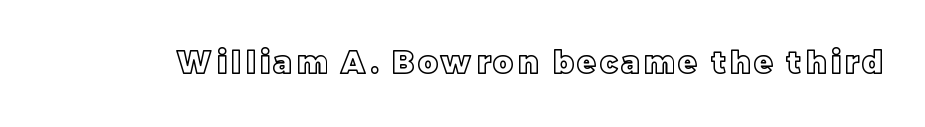
Characters remain perfectly vertical along every line. Note the varied advance widths — an 'i' is clearly narrower than an 'm'. Rule under the text: the space is simply empty.
